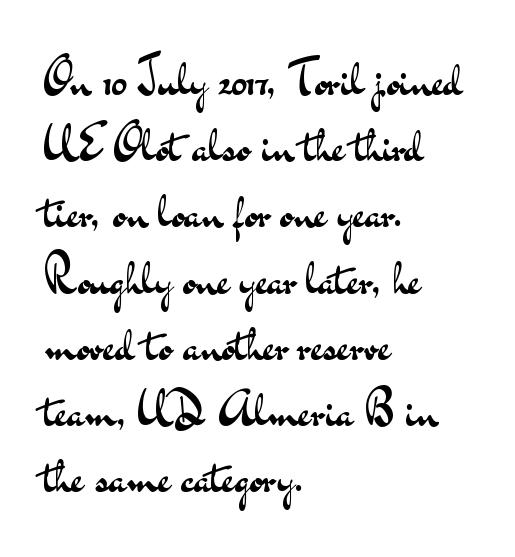
Which margin do the lines hug? The left one — the right edge is uneven. The space directly below the letters is spotless. Is there much room between lines? A standard amount, neither cramped nor airy.
